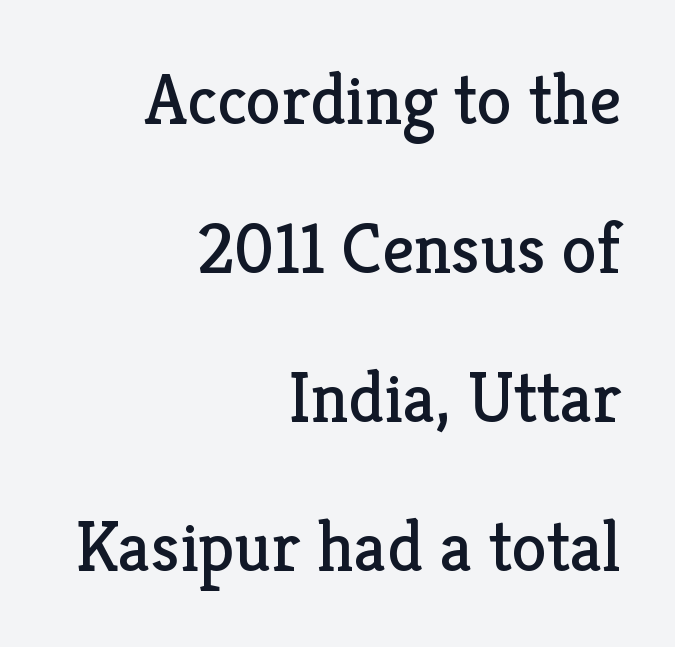
{"serif": "yes", "italic": "no", "bold": "no", "weight": "regular", "width": "normal", "stroke_contrast": "low", "x_height": "medium", "monospaced": "no", "underline": "no", "align": "right", "line_spacing": "loose", "line_spacing_ratio": 2.1, "letter_spacing": "normal", "letter_spacing_em": 0.0, "glyph_px": 71}
